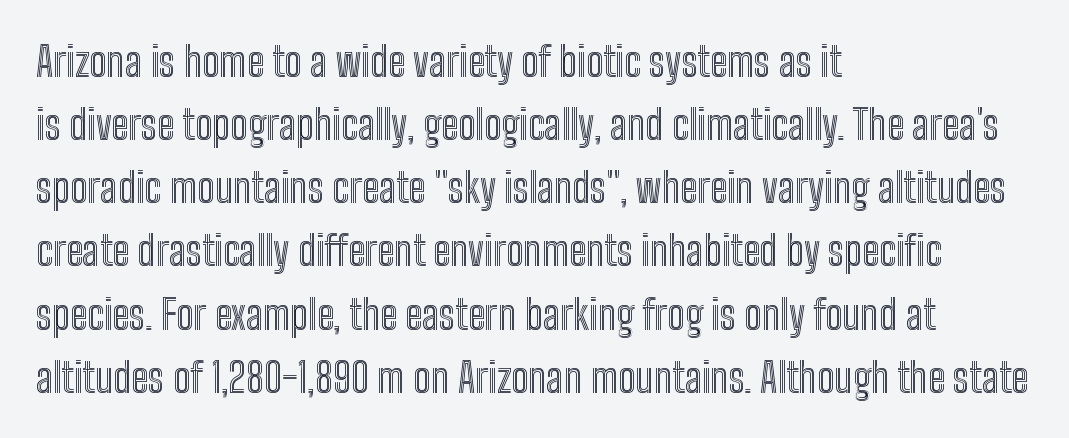
Here the designer chose a conventional face with non-uniform glyph widths. The axis of the letterforms is exactly vertical. Horizontal bands of white between lines are of average thickness. There is no visible air inserted between adjacent glyphs. The rag falls on the right side of this text block. The zone under the glyphs is completely vacant.
